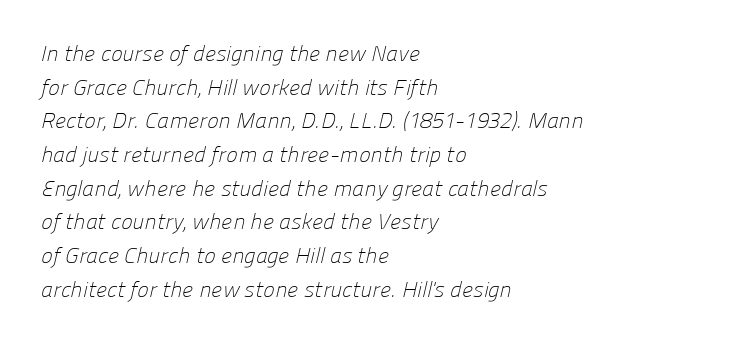
The strokes carry an ordinary text weight at most. Does the copy run flush right? No — it runs flush left. The type is set solid horizontally, with unmodified tracking. Successive baselines arrive at the customary interval. The area under the type is left untouched.
